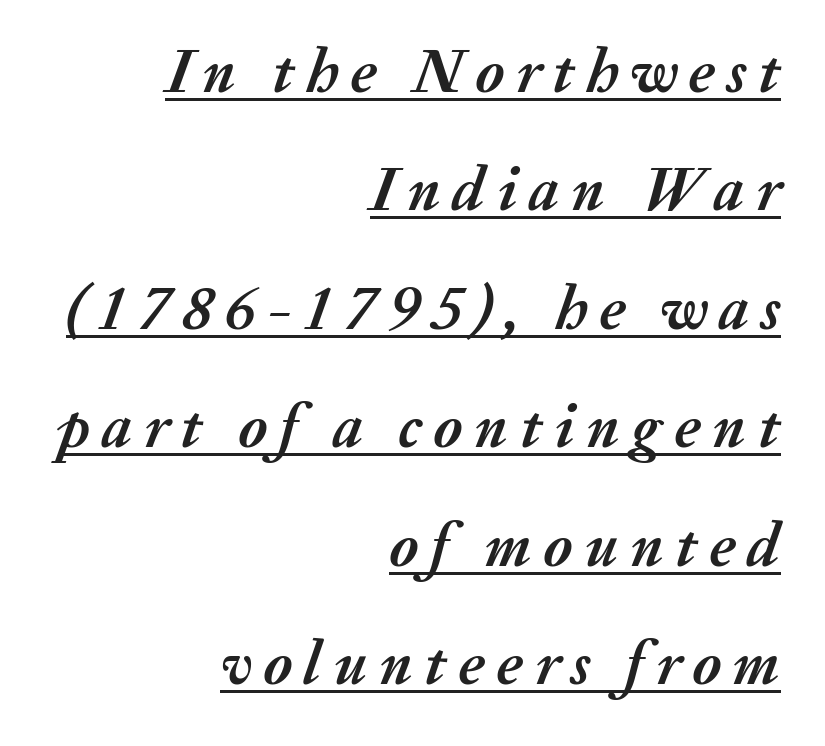
Q: Is the text bold? A: Yes.
Q: Is the text italic (slanted)? A: Yes, it leans right by about 20 degrees.
Q: Is the text underlined? A: Yes.
Q: How is the paragraph aligned? A: Right-aligned.
Q: Is the spacing between lines tight, normal or loose? A: Loose.
Q: Width (condensed, normal, or wide)? A: Normal.
Q: Stroke contrast? A: Medium.
Q: x-height? A: Medium.
Q: Monospaced? A: No.
